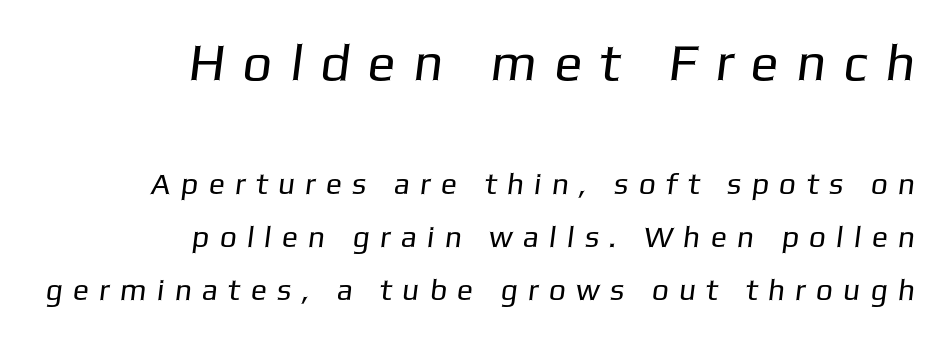
Q: Is the text bold? A: No.
Q: Is the typeface a serif or a sans-serif typeface? A: Sans-serif.
Q: Is the text underlined? A: No.
Q: How is the paragraph aligned? A: Right-aligned.
Q: Is the spacing between letters normal or unusually wide? A: Unusually wide.
Q: Which block of text is set in a larger size, the first (top) or the second (bottom)? A: The first (top) one.
Q: Width (condensed, normal, or wide)? A: Normal.
Q: Stroke contrast? A: Low.
Q: x-height? A: Medium.
Q: Monospaced? A: No.
